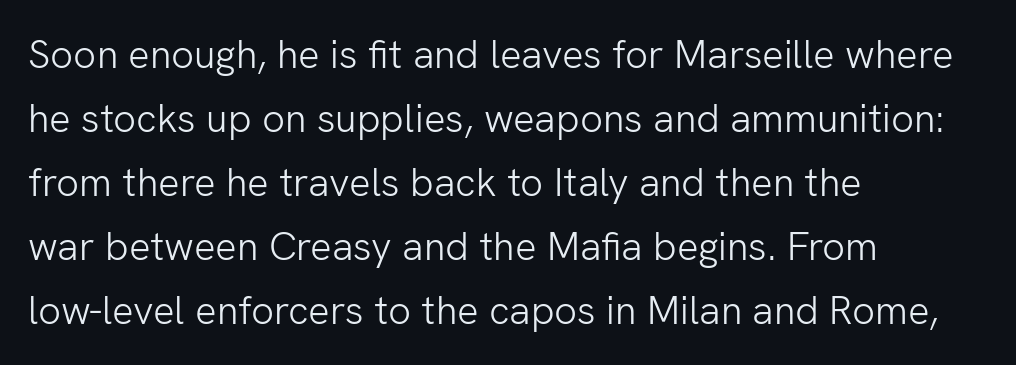
Is the letter spacing exaggerated? No — it looks like the ordinary default. The designer went with a sans here, leaving each stem footless. Weight: in the light-to-regular range. The space between consecutive lines is moderate.
